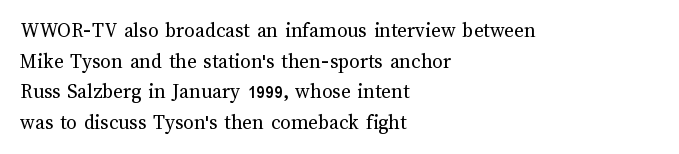
{"italic": "no", "bold": "no", "underline": "no", "align": "left", "line_spacing": "normal", "line_spacing_ratio": 1.46, "letter_spacing": "normal", "letter_spacing_em": 0.0, "glyph_px": 21}
